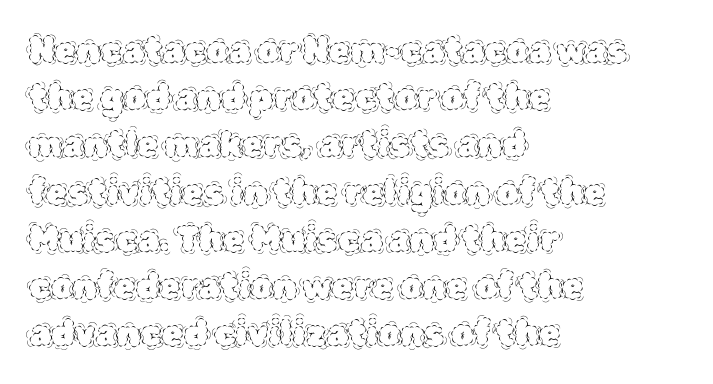
{"italic": "no", "bold": "no", "weight": "thin", "width": "normal", "x_height": "large", "monospaced": "no", "underline": "no", "align": "left", "line_spacing": "normal", "line_spacing_ratio": 1.35, "letter_spacing": "normal", "letter_spacing_em": 0.0, "glyph_px": 35}
